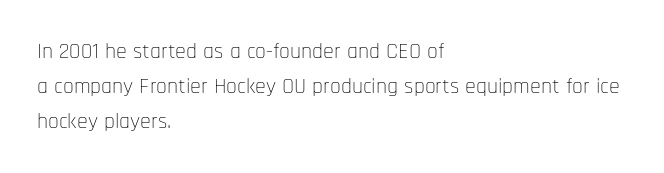
Q: Is the text bold? A: No.
Q: Is the text italic (slanted)? A: No, it is upright.
Q: Is the text underlined? A: No.
Q: How is the paragraph aligned? A: Left-aligned.
Q: Is the spacing between letters normal or unusually wide? A: Normal.
Q: Is the spacing between lines tight, normal or loose? A: Normal.
